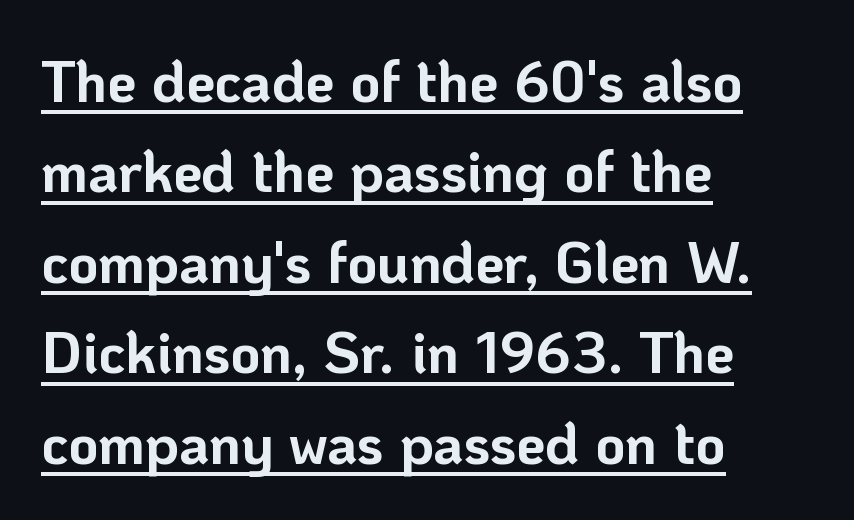
Q: Is the text bold? A: Yes.
Q: Is the text italic (slanted)? A: No, it is upright.
Q: Is the typeface a serif or a sans-serif typeface? A: Sans-serif.
Q: Is the text underlined? A: Yes.
Q: How is the paragraph aligned? A: Left-aligned.
Q: Is the spacing between letters normal or unusually wide? A: Normal.
Q: Is the spacing between lines tight, normal or loose? A: Normal.
Q: Width (condensed, normal, or wide)? A: Normal.
Q: Stroke contrast? A: Low.
Q: x-height? A: Medium.
Q: Monospaced? A: No.
